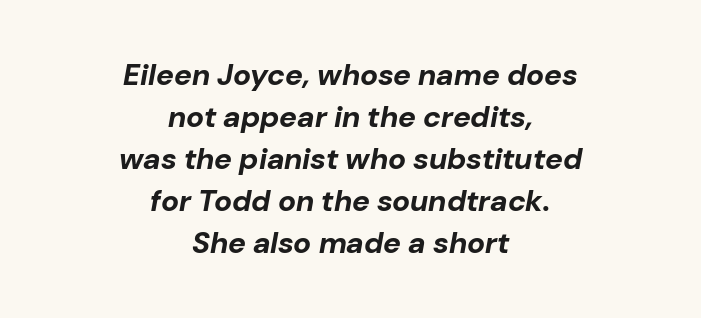
{"italic": "yes", "lean": "right", "slant_degrees": 10, "bold": "yes", "weight": "bold", "width": "normal", "stroke_contrast": "low", "x_height": "medium", "monospaced": "no", "underline": "no", "align": "center", "line_spacing": "normal", "line_spacing_ratio": 1.4, "letter_spacing": "normal", "letter_spacing_em": 0.0, "glyph_px": 30}
